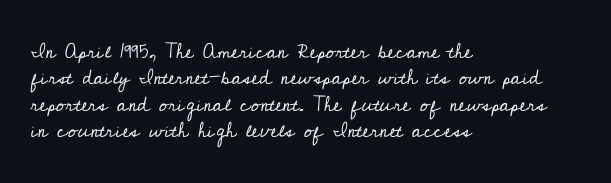
The image shows 21 px text type; set left-aligned, normal line spacing (1.26x), normal letter spacing, not underlined.
